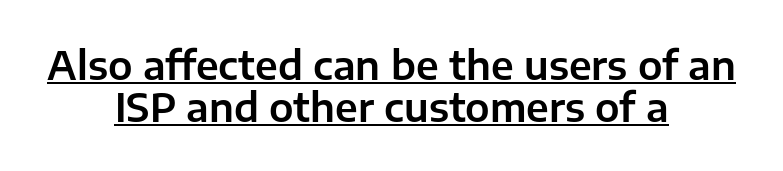
{"serif": "no", "italic": "no", "width": "normal", "stroke_contrast": "low", "x_height": "medium", "monospaced": "no", "underline": "yes", "align": "center", "line_spacing": "tight", "line_spacing_ratio": 1.08, "letter_spacing": "normal", "letter_spacing_em": 0.0, "glyph_px": 39}
